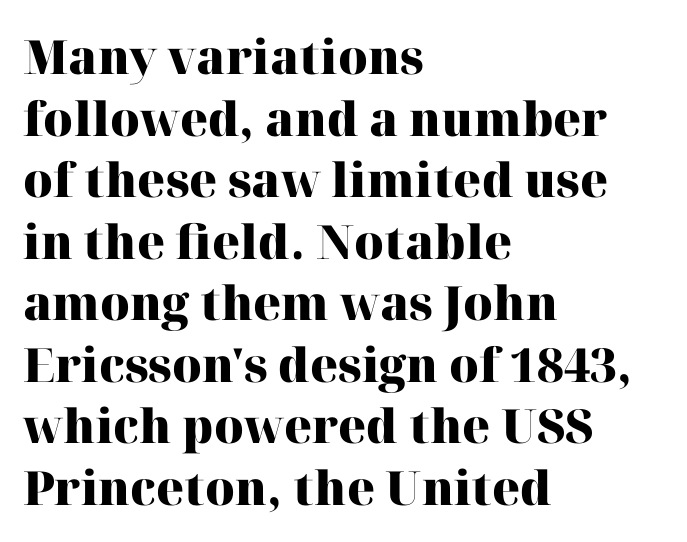
Each letter's strokes conclude with small projecting serifs. Summary of weight: heavy, a full bold. Each letter keeps its own natural width here, so spacing adapts to shape. Rule under the text: the space is simply empty. Line beginnings align vertically; line endings do not.
